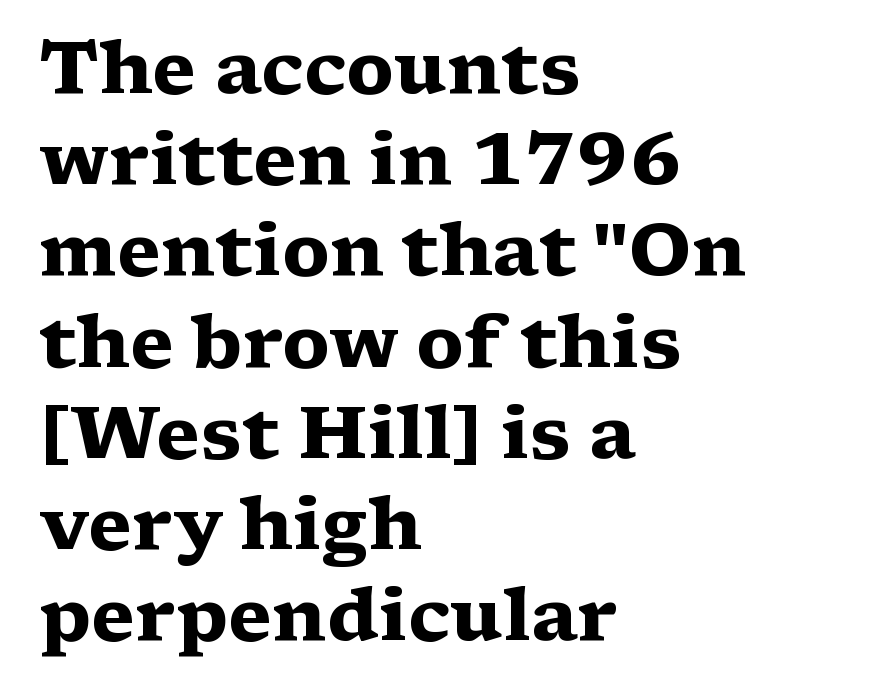
Q: Is the text bold? A: Yes.
Q: Is the text italic (slanted)? A: No, it is upright.
Q: Is the typeface a serif or a sans-serif typeface? A: Serif.
Q: Is the text underlined? A: No.
Q: How is the paragraph aligned? A: Left-aligned.
Q: Is the spacing between letters normal or unusually wide? A: Normal.
Q: Is the spacing between lines tight, normal or loose? A: Normal.
Q: Width (condensed, normal, or wide)? A: Wide.
Q: Stroke contrast? A: Medium.
Q: x-height? A: Medium.
Q: Monospaced? A: No.
